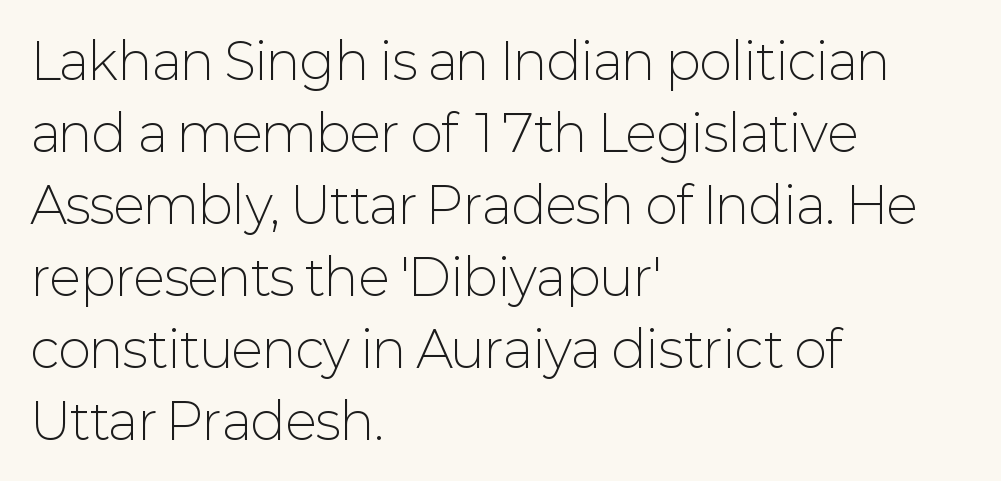
Any mark beneath the type? The region is blank. Heft: none added — not bold. No feet cap the strokes, marking this as sans-serif type. Does the leading feel generous? No, just average. The compositor pushed each line to the left boundary. You could call the tracking neutral — neither tight nor loose.
